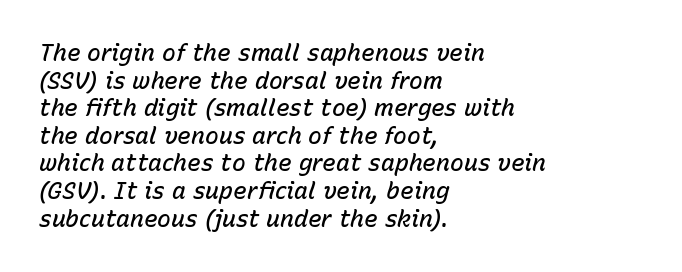
Q: Is the text bold? A: Semi-bold.
Q: Is the text italic (slanted)? A: Yes, it leans right by about 15 degrees.
Q: Is the text underlined? A: No.
Q: How is the paragraph aligned? A: Left-aligned.
Q: Is the spacing between letters normal or unusually wide? A: Normal.
